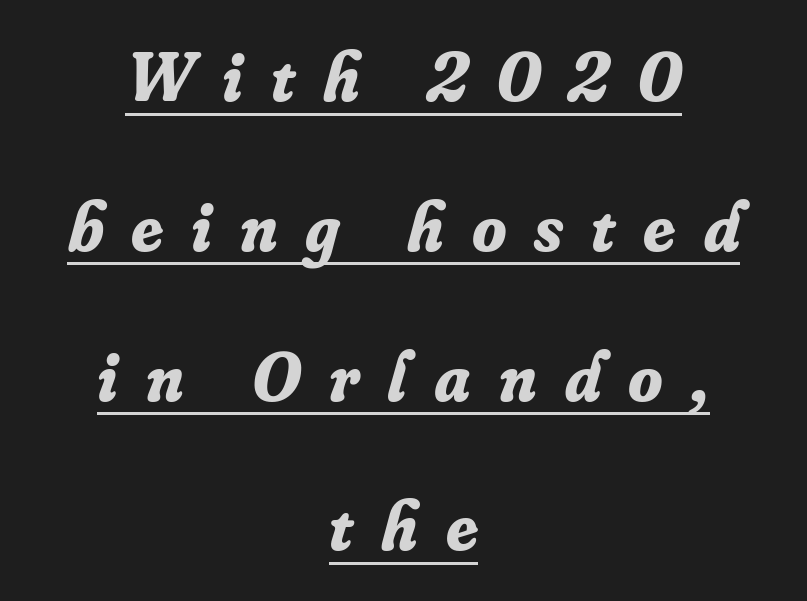
Q: Is the text bold? A: Yes.
Q: Is the text italic (slanted)? A: Yes, it leans right by about 16 degrees.
Q: Is the typeface a serif or a sans-serif typeface? A: Serif.
Q: Is the text underlined? A: Yes.
Q: How is the paragraph aligned? A: Centered.
Q: Is the spacing between letters normal or unusually wide? A: Unusually wide.
Q: Is the spacing between lines tight, normal or loose? A: Loose.
Q: Width (condensed, normal, or wide)? A: Normal.
Q: Stroke contrast? A: Low.
Q: x-height? A: Small.
Q: Monospaced? A: No.
